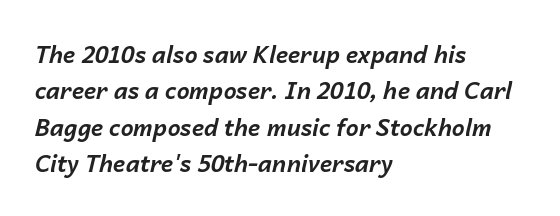
How are the letters spaced? Ordinarily, with no added tracking. Plain, unruled lines of type. Leftover space on each line is placed entirely after the last word. Is the type bold? Yes — the strokes are clearly thick and heavy.
